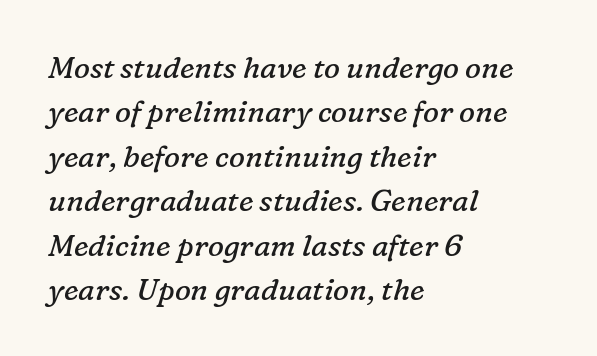
Q: Is the text bold? A: No.
Q: Is the text italic (slanted)? A: Yes, it leans right by about 16 degrees.
Q: Is the typeface a serif or a sans-serif typeface? A: Serif.
Q: Is the text underlined? A: No.
Q: How is the paragraph aligned? A: Left-aligned.
Q: Is the spacing between letters normal or unusually wide? A: Normal.
Q: Is the spacing between lines tight, normal or loose? A: Normal.
Q: Width (condensed, normal, or wide)? A: Normal.
Q: Stroke contrast? A: Low.
Q: x-height? A: Medium.
Q: Monospaced? A: No.
